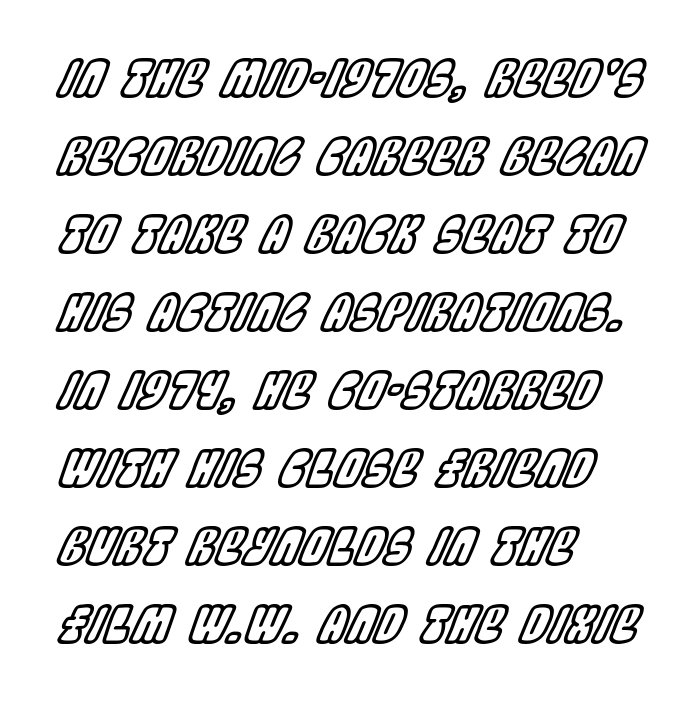
{"italic": "yes", "lean": "right", "slant_degrees": 22, "width": "condensed", "x_height": "large", "monospaced": "no", "underline": "no", "align": "left", "line_spacing": "normal", "line_spacing_ratio": 1.56, "letter_spacing": "normal", "letter_spacing_em": 0.0, "glyph_px": 50}
